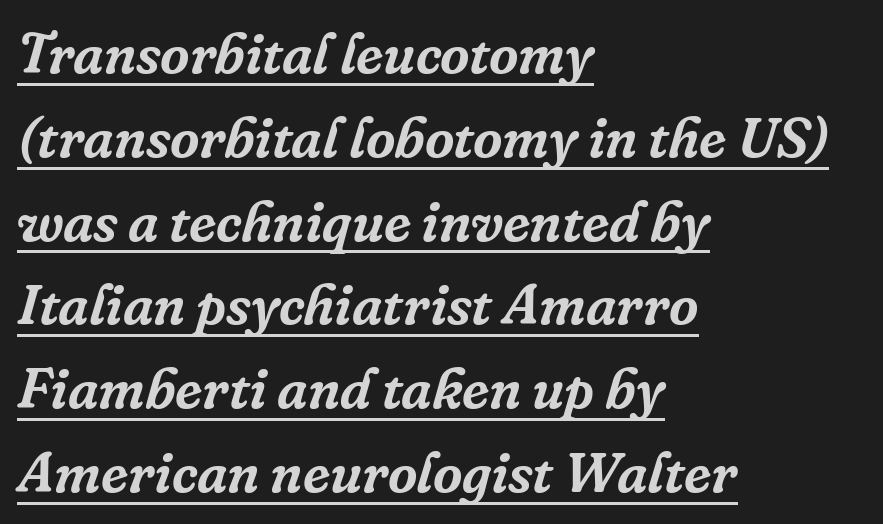
{"serif": "yes", "italic": "yes", "lean": "right", "slant_degrees": 16, "width": "normal", "stroke_contrast": "low", "x_height": "medium", "monospaced": "no", "underline": "yes", "align": "left", "line_spacing": "normal", "line_spacing_ratio": 1.47, "letter_spacing": "normal", "letter_spacing_em": 0.0, "glyph_px": 57}
